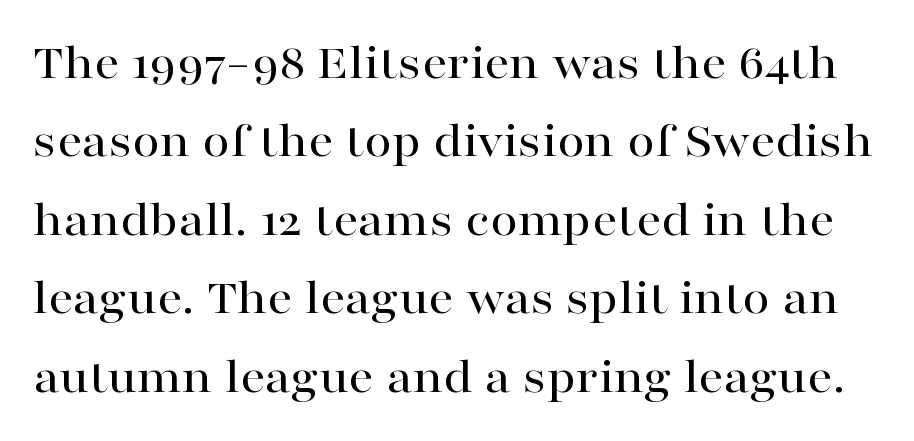
{"serif": "yes", "italic": "no", "width": "wide", "stroke_contrast": "high", "x_height": "medium", "monospaced": "no", "underline": "no", "line_spacing": "normal", "line_spacing_ratio": 1.57, "letter_spacing": "normal", "letter_spacing_em": 0.0, "glyph_px": 50}
